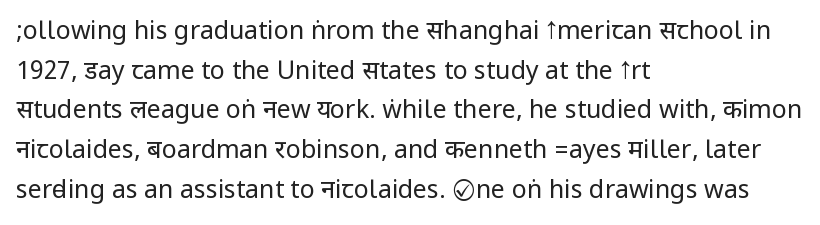
{"italic": "no", "bold": "no", "underline": "no", "align": "left", "line_spacing": "normal", "line_spacing_ratio": 1.59, "letter_spacing": "normal", "letter_spacing_em": 0.0, "glyph_px": 25}
